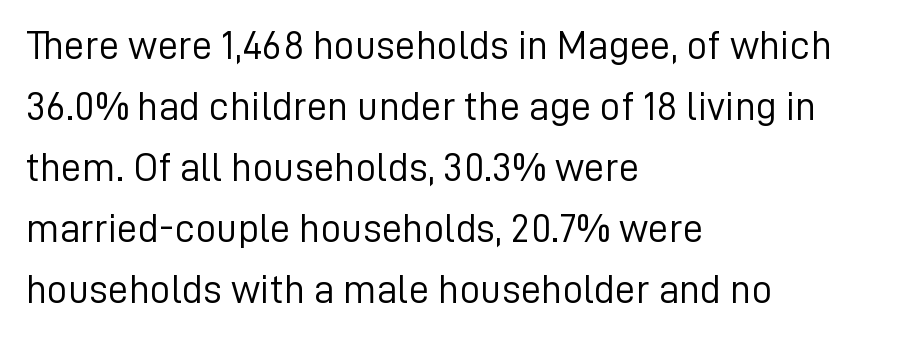
Q: Is the text bold? A: No.
Q: Is the text italic (slanted)? A: No, it is upright.
Q: Is the typeface a serif or a sans-serif typeface? A: Sans-serif.
Q: Is the text underlined? A: No.
Q: How is the paragraph aligned? A: Left-aligned.
Q: Is the spacing between letters normal or unusually wide? A: Normal.
Q: Is the spacing between lines tight, normal or loose? A: Normal.
Q: Width (condensed, normal, or wide)? A: Normal.
Q: Stroke contrast? A: Low.
Q: x-height? A: Medium.
Q: Monospaced? A: No.
